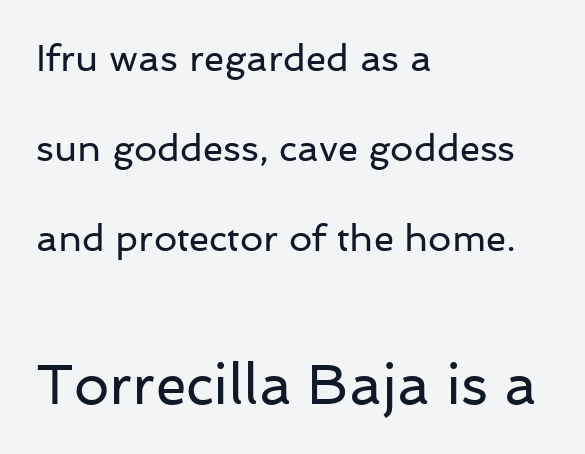
The image shows 56 px regular-weight sans-serif type, upright; set left-aligned, loose line spacing (2.43x), normal letter spacing, not underlined; the second (bottom) block is 1.51x larger; low stroke contrast and a medium x-height.
